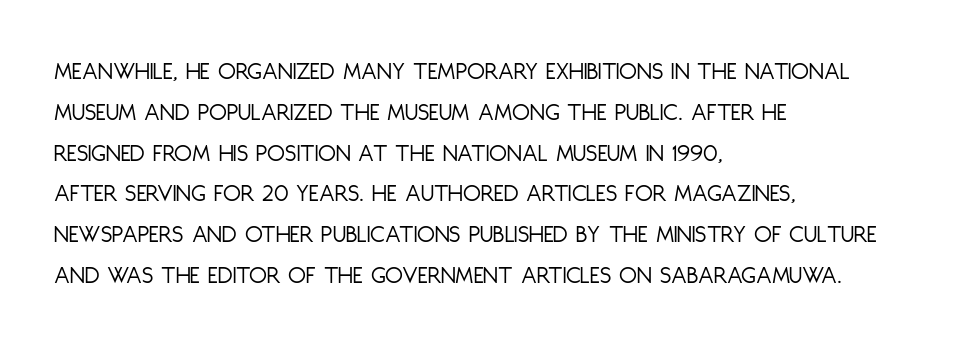
Q: Is the text bold? A: No.
Q: Is the text italic (slanted)? A: No, it is upright.
Q: Is the text underlined? A: No.
Q: How is the paragraph aligned? A: Left-aligned.
Q: Is the spacing between letters normal or unusually wide? A: Normal.
Q: Is the spacing between lines tight, normal or loose? A: Normal.
